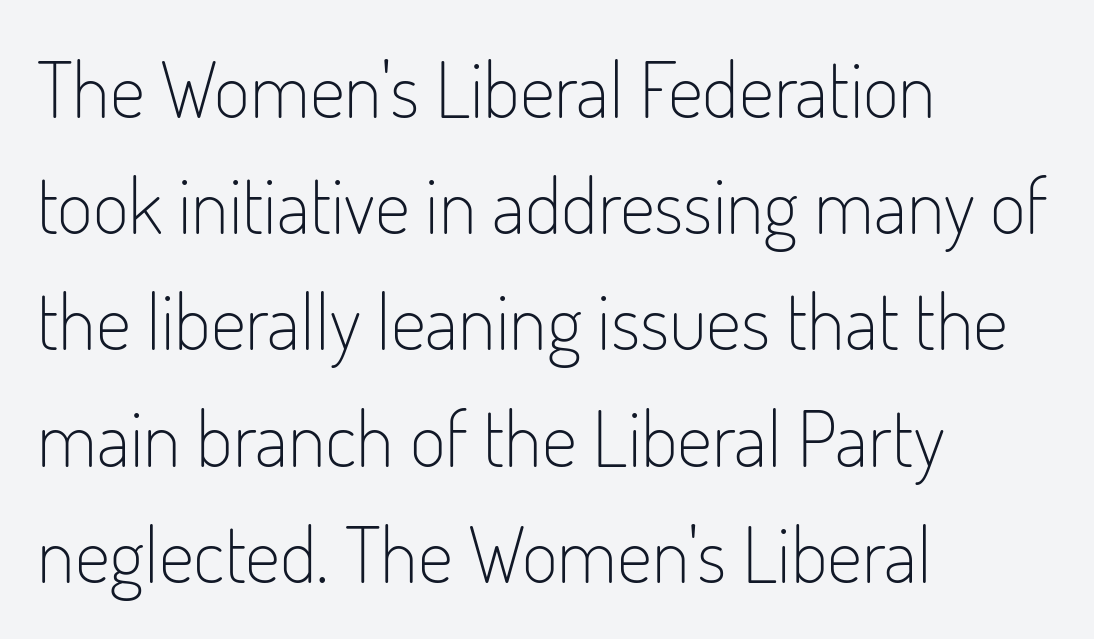
A clean baseline with only descenders dipping below it. The face used here is a sans, in the tradition of grotesques and geometrics. The passage shown has conventional tracking throughout. The axis of the letterforms is exactly vertical. Nothing heavy about these letters — not bold at all. What's the leading like? Ordinary, nothing unusual.
